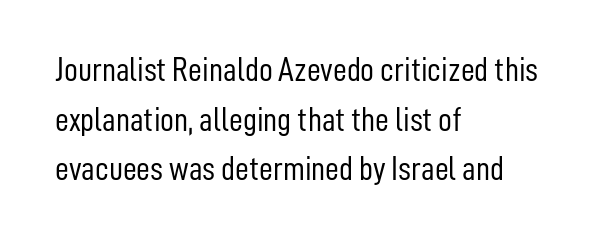
Q: Is the text bold? A: No.
Q: Is the text italic (slanted)? A: No, it is upright.
Q: Is the typeface a serif or a sans-serif typeface? A: Sans-serif.
Q: Is the text underlined? A: No.
Q: How is the paragraph aligned? A: Left-aligned.
Q: Is the spacing between letters normal or unusually wide? A: Normal.
Q: Is the spacing between lines tight, normal or loose? A: Normal.
Q: Width (condensed, normal, or wide)? A: Condensed.
Q: Stroke contrast? A: Low.
Q: x-height? A: Medium.
Q: Monospaced? A: No.
